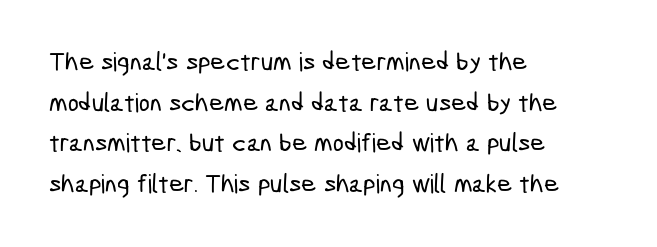
The letterforms sit shoulder to shoulder at normal distance. Successive baselines arrive at the customary interval. Beneath every word, the page is bare. The lines in this sample share a left origin and differ only in where they stop.
